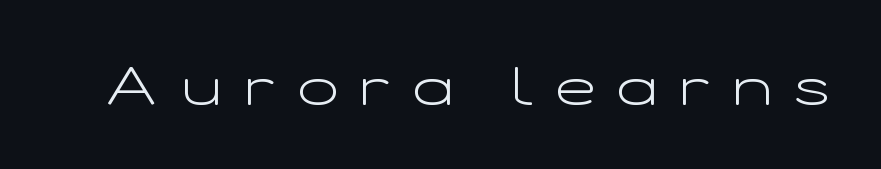
The image shows 53 px light, wide sans-serif type, upright; set unusually wide letter spacing (+0.43 em), not underlined; low stroke contrast and a medium x-height.
